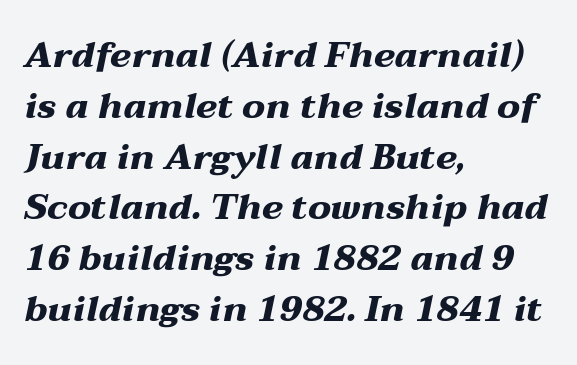
{"italic": "yes", "lean": "right", "slant_degrees": 12, "bold": "yes", "weight": "heavy", "width": "wide", "stroke_contrast": "medium", "x_height": "medium", "monospaced": "no", "underline": "no", "align": "left", "line_spacing": "normal", "line_spacing_ratio": 1.41, "letter_spacing": "normal", "letter_spacing_em": 0.0, "glyph_px": 36}
